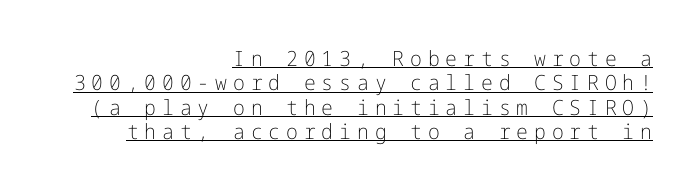
{"italic": "no", "bold": "no", "underline": "yes", "align": "right", "line_spacing_ratio": 1.16, "letter_spacing": "wide", "letter_spacing_em": 0.28, "glyph_px": 21}
